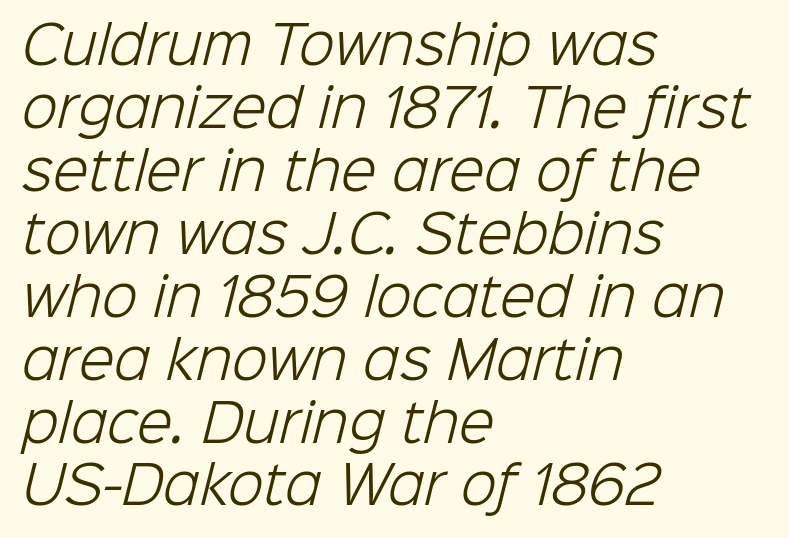
{"serif": "no", "bold": "no", "weight": "light", "width": "normal", "stroke_contrast": "low", "x_height": "medium", "monospaced": "no", "underline": "no", "align": "left", "line_spacing_ratio": 1.21, "letter_spacing": "normal", "letter_spacing_em": 0.0, "glyph_px": 52}
